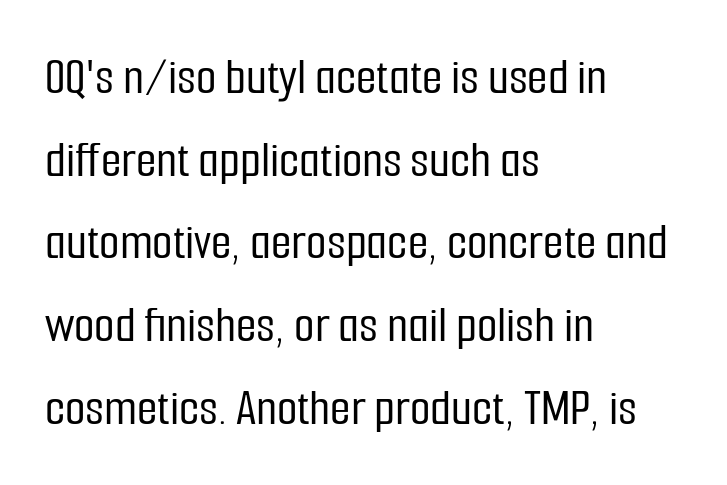
{"serif": "no", "italic": "no", "width": "condensed", "stroke_contrast": "low", "x_height": "medium", "monospaced": "no", "underline": "no", "align": "left", "line_spacing": "normal", "line_spacing_ratio": 1.56, "letter_spacing": "normal", "letter_spacing_em": 0.0, "glyph_px": 53}
